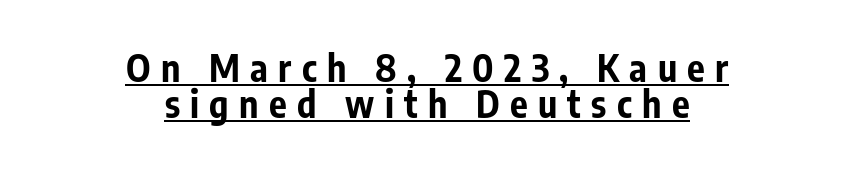
{"serif": "no", "italic": "no", "bold": "yes", "weight": "bold", "width": "condensed", "stroke_contrast": "low", "x_height": "medium", "monospaced": "no", "underline": "yes", "align": "center", "line_spacing": "tight", "line_spacing_ratio": 0.98, "letter_spacing": "wide", "letter_spacing_em": 0.28, "glyph_px": 37}
